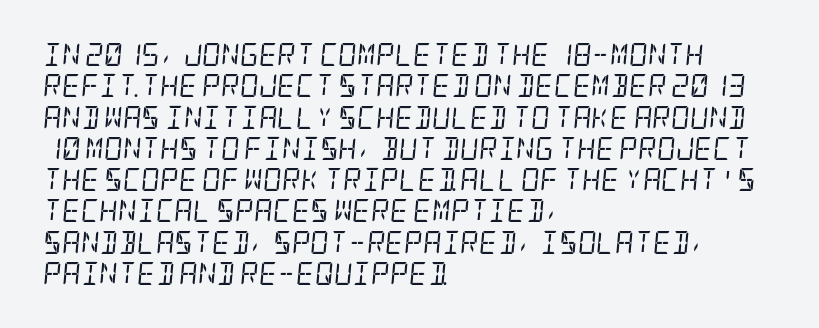
The specimen omits any rule beneath the text block's lines. Style check: oblique. The font is comparable to plain body text, perhaps lighter. Each new line begins a customary step beneath the previous one. Default kerning and tracking; the words read as compact shapes.
